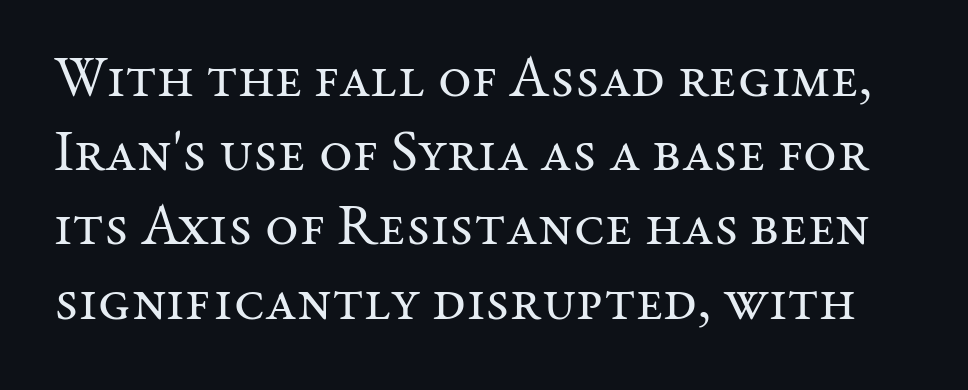
The image shows 58 px regular-weight serif type, upright; set normal line spacing (1.28x), normal letter spacing, not underlined; medium stroke contrast and a medium x-height.
